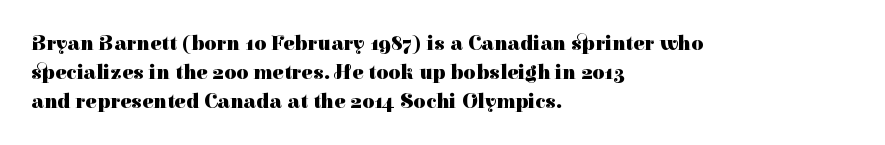
{"italic": "no", "bold": "yes", "underline": "no", "align": "left", "line_spacing": "normal", "line_spacing_ratio": 1.37, "letter_spacing": "normal", "letter_spacing_em": 0.0, "glyph_px": 21}
